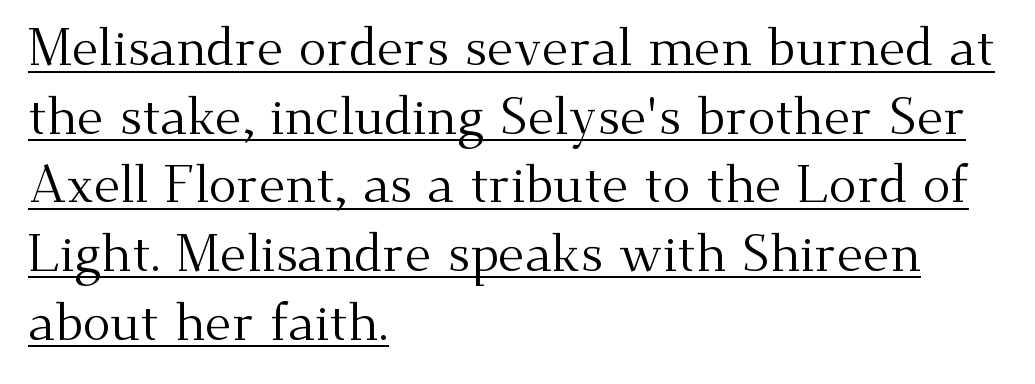
Heaviness? Minimal to ordinary, like unemphasized prose. The face used here is proportionally spaced, like ordinary book or web type. Font category for this specimen: serif. Honestly, the row spacing looks completely unremarkable. Nobody touched the tracking dial on this one. Does the lettering tilt? It doesn't — this is upright.
